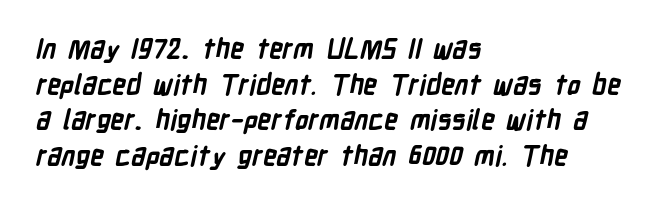
Q: Is the text bold? A: Yes.
Q: Is the text underlined? A: No.
Q: How is the paragraph aligned? A: Left-aligned.
Q: Is the spacing between letters normal or unusually wide? A: Normal.
Q: Is the spacing between lines tight, normal or loose? A: Normal.
